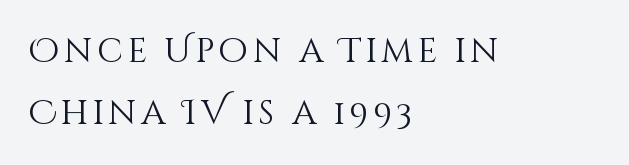
{"italic": "no", "bold": "no", "weight": "light", "width": "normal", "stroke_contrast": "medium", "x_height": "large", "monospaced": "no", "underline": "no", "align": "left", "line_spacing_ratio": 1.81, "glyph_px": 34}
